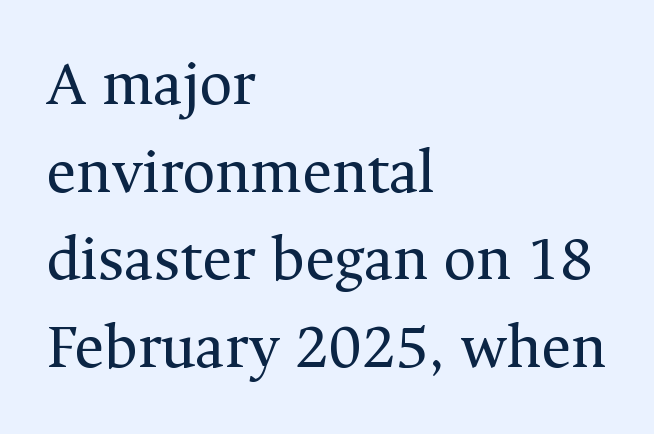
The image shows 64 px regular-weight serif type, upright; set left-aligned, normal line spacing (1.37x), normal letter spacing, not underlined; medium stroke contrast and a medium x-height.
